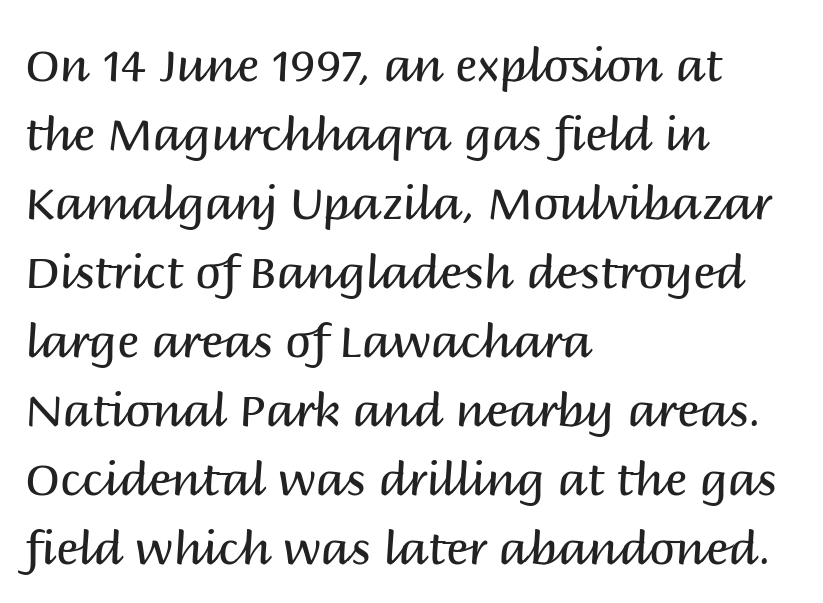
These lines are set flush left with a ragged right edge. Does extra space separate the letters? No, they use regular spacing. In terms of letterform style, serifs are entirely absent. The passage shown is typed in a proportional face where columns would drift. Regarding leading, the lines here are spaced in the standard way.
